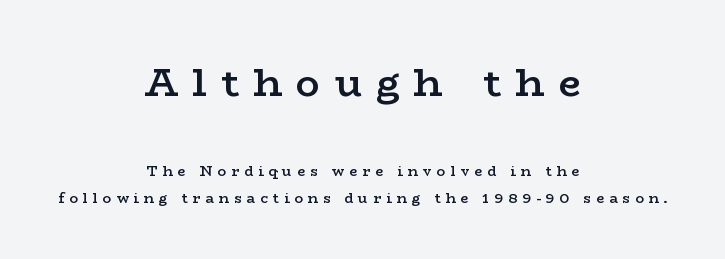
Q: Is the text bold? A: Semi-bold.
Q: Is the text italic (slanted)? A: No, it is upright.
Q: Is the typeface a serif or a sans-serif typeface? A: Serif.
Q: Is the text underlined? A: No.
Q: How is the paragraph aligned? A: Centered.
Q: Is the spacing between letters normal or unusually wide? A: Unusually wide.
Q: Is the spacing between lines tight, normal or loose? A: Loose.
Q: Which block of text is set in a larger size, the first (top) or the second (bottom)? A: The first (top) one.
Q: Width (condensed, normal, or wide)? A: Wide.
Q: Stroke contrast? A: Low.
Q: x-height? A: Medium.
Q: Monospaced? A: No.
